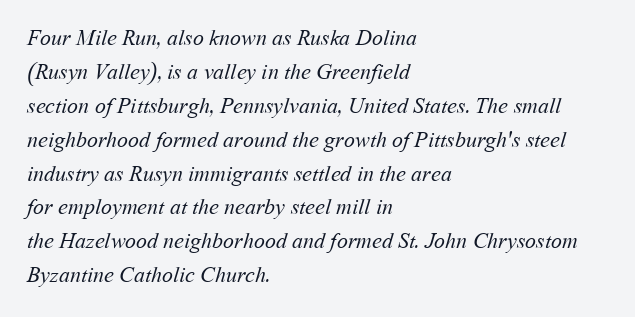
{"bold": "no", "underline": "no", "align": "left", "line_spacing": "normal", "line_spacing_ratio": 1.54, "letter_spacing": "normal", "letter_spacing_em": 0.0, "glyph_px": 22}
